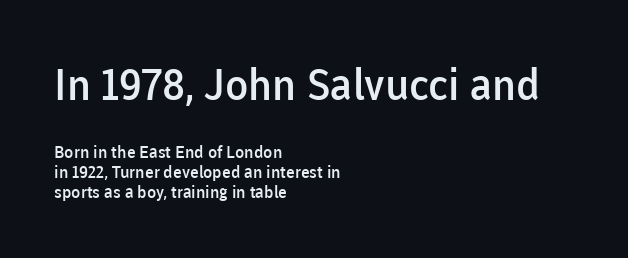
{"serif": "no", "italic": "no", "bold": "semi", "weight": "semibold", "width": "normal", "stroke_contrast": "low", "x_height": "medium", "monospaced": "no", "underline": "no", "align": "left", "line_spacing_ratio": 1.19, "letter_spacing": "normal", "letter_spacing_em": 0.0, "larger_block": "first", "size_ratio": 2.53, "glyph_px": 43}
